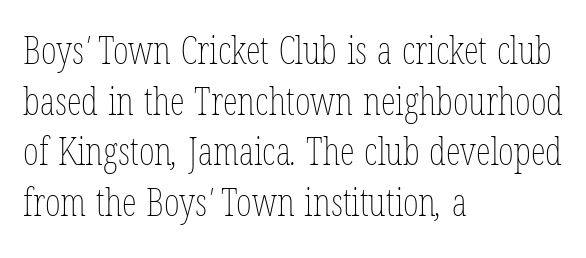
The image shows 38 px thin, condensed type; set left-aligned, normal line spacing (1.33x), normal letter spacing, not underlined; low stroke contrast and a medium x-height.
